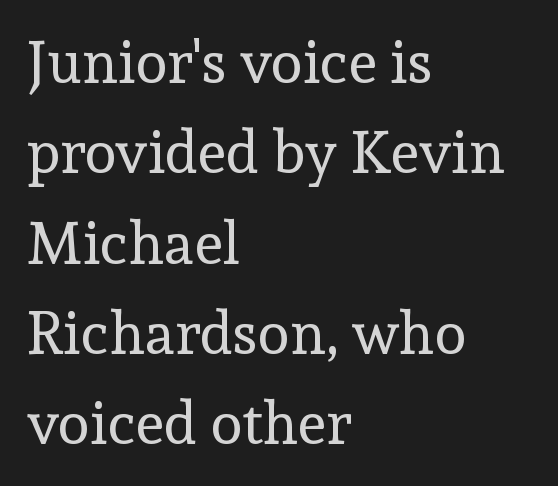
Q: Is the text bold? A: No.
Q: Is the text italic (slanted)? A: No, it is upright.
Q: Is the typeface a serif or a sans-serif typeface? A: Serif.
Q: Is the text underlined? A: No.
Q: How is the paragraph aligned? A: Left-aligned.
Q: Is the spacing between letters normal or unusually wide? A: Normal.
Q: Is the spacing between lines tight, normal or loose? A: Normal.
Q: Width (condensed, normal, or wide)? A: Normal.
Q: x-height? A: Medium.
Q: Monospaced? A: No.
